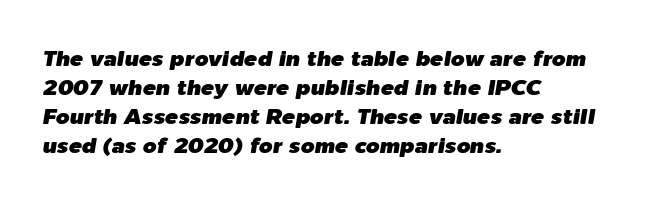
The image shows 22 px text type, italic (leaning right); set left-aligned, normal line spacing (1.32x), normal letter spacing, not underlined.
